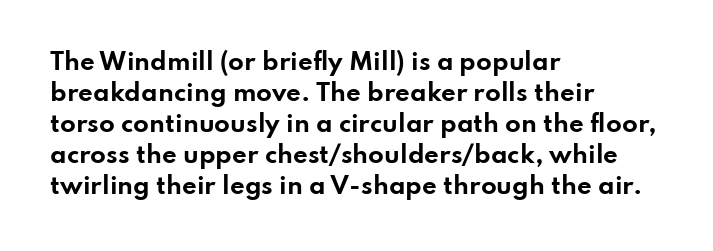
{"italic": "no", "bold": "yes", "underline": "no", "align": "left", "line_spacing": "normal", "line_spacing_ratio": 1.35, "letter_spacing": "normal", "letter_spacing_em": 0.0, "glyph_px": 23}
